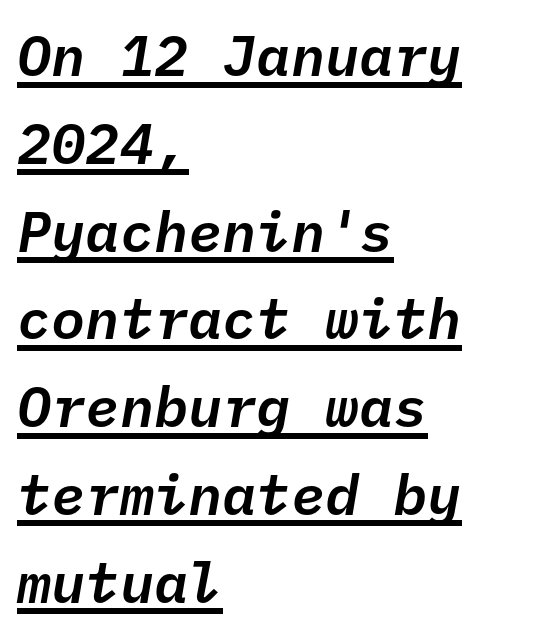
Q: Is the text italic (slanted)? A: Yes, it leans right by about 10 degrees.
Q: Is the text underlined? A: Yes.
Q: How is the paragraph aligned? A: Left-aligned.
Q: Is the spacing between letters normal or unusually wide? A: Normal.
Q: Is the spacing between lines tight, normal or loose? A: Normal.
Q: Width (condensed, normal, or wide)? A: Normal.
Q: Stroke contrast? A: Low.
Q: x-height? A: Medium.
Q: Monospaced? A: Yes.
